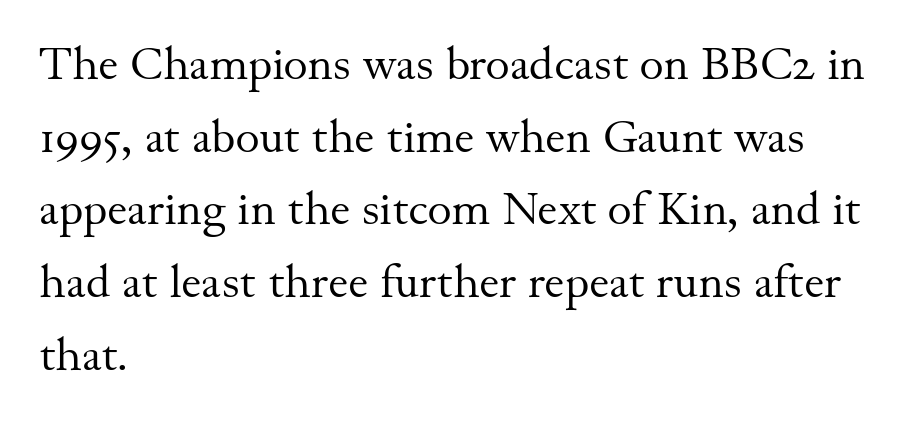
The image shows 46 px regular-weight serif type, upright; set left-aligned, normal line spacing (1.58x), normal letter spacing, not underlined; medium stroke contrast and a small x-height.
